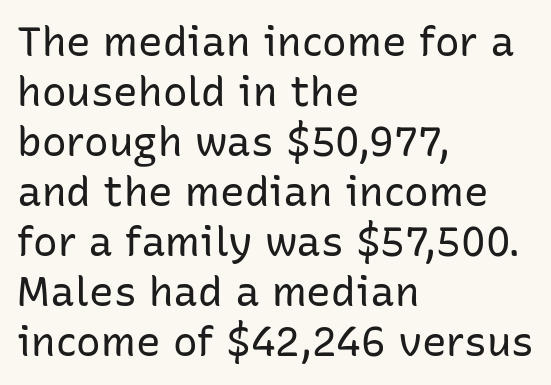
The image shows 41 px regular-weight sans-serif type, upright; set left-aligned, line spacing 1.22x, normal letter spacing, not underlined; low stroke contrast and a medium x-height.
